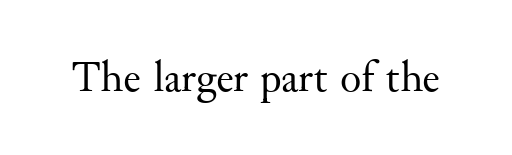
Tall strokes in this sample are plumb rather than angled. The strip under each line holds only bare page. Stems here are at most as thick as an everyday book face. Inter-character spacing is left at the font's built-in metrics.
